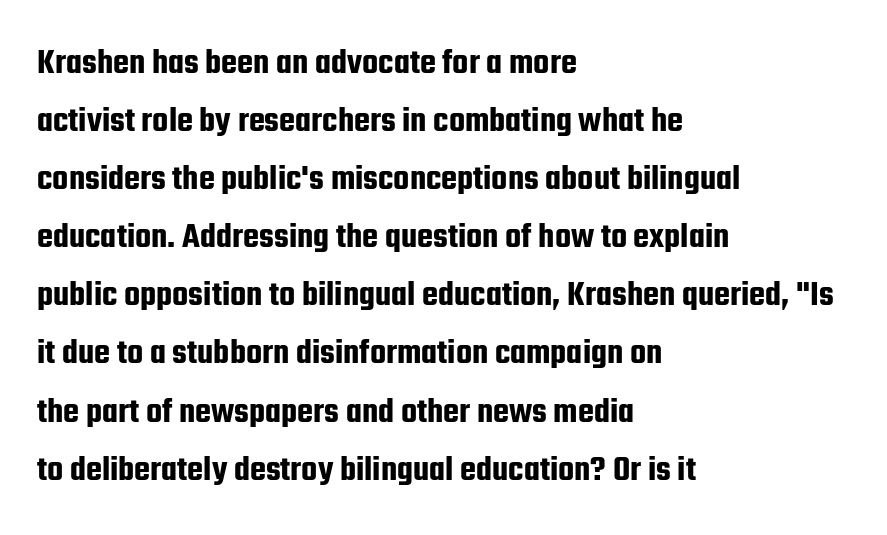
Q: Is the text italic (slanted)? A: No, it is upright.
Q: Is the typeface a serif or a sans-serif typeface? A: Sans-serif.
Q: Is the text underlined? A: No.
Q: How is the paragraph aligned? A: Left-aligned.
Q: Is the spacing between letters normal or unusually wide? A: Normal.
Q: Is the spacing between lines tight, normal or loose? A: Normal.
Q: Width (condensed, normal, or wide)? A: Condensed.
Q: Stroke contrast? A: Low.
Q: x-height? A: Medium.
Q: Monospaced? A: No.
